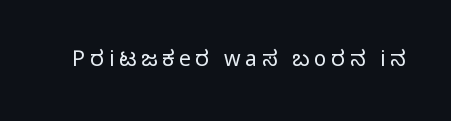
Q: Is the text bold? A: No.
Q: Is the text italic (slanted)? A: No, it is upright.
Q: Is the text underlined? A: No.
Q: Is the spacing between letters normal or unusually wide? A: Unusually wide.
